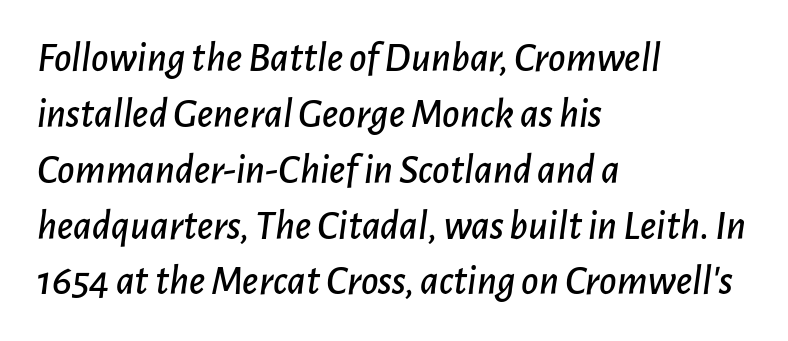
The image shows 42 px text type, italic (leaning right); set left-aligned, normal line spacing (1.33x), normal letter spacing, not underlined; low stroke contrast and a medium x-height.
